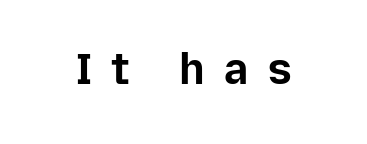
The image shows 43 px bold sans-serif type, upright; set unusually wide letter spacing (+0.45 em), not underlined; low stroke contrast and a medium x-height.
